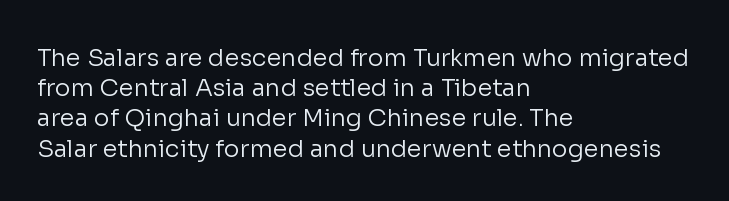
Q: Is the text bold? A: No.
Q: Is the text italic (slanted)? A: No, it is upright.
Q: Is the text underlined? A: No.
Q: How is the paragraph aligned? A: Left-aligned.
Q: Is the spacing between letters normal or unusually wide? A: Normal.
Q: Is the spacing between lines tight, normal or loose? A: Normal.
